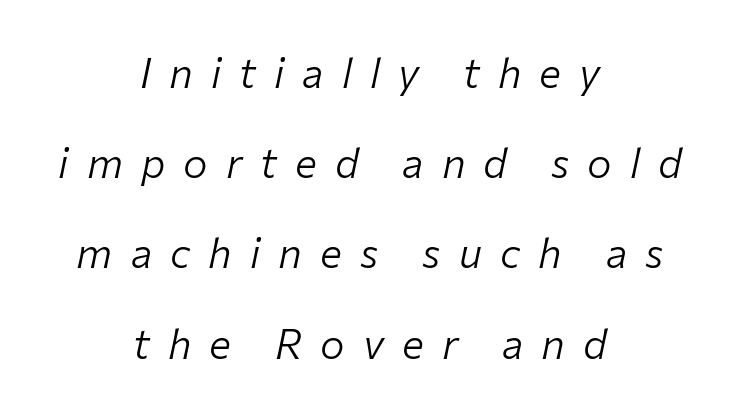
{"italic": "yes", "lean": "right", "slant_degrees": 12, "bold": "no", "weight": "light", "width": "normal", "stroke_contrast": "low", "x_height": "medium", "monospaced": "no", "underline": "no", "align": "center", "line_spacing": "loose", "line_spacing_ratio": 2.2, "letter_spacing": "wide", "letter_spacing_em": 0.44, "glyph_px": 41}
